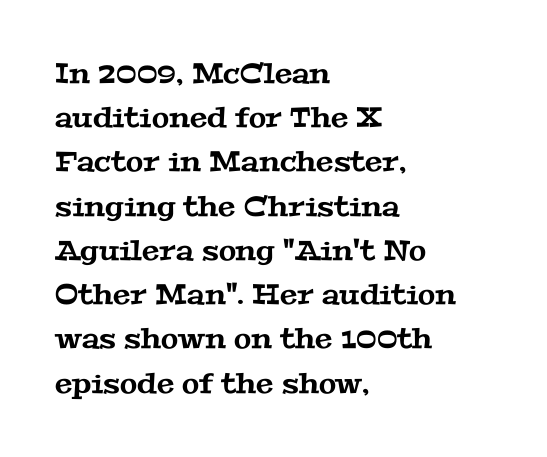
Q: Is the typeface a serif or a sans-serif typeface? A: Serif.
Q: Is the text underlined? A: No.
Q: How is the paragraph aligned? A: Left-aligned.
Q: Is the spacing between letters normal or unusually wide? A: Normal.
Q: Is the spacing between lines tight, normal or loose? A: Normal.
Q: Width (condensed, normal, or wide)? A: Wide.
Q: Stroke contrast? A: Medium.
Q: x-height? A: Medium.
Q: Monospaced? A: No.
